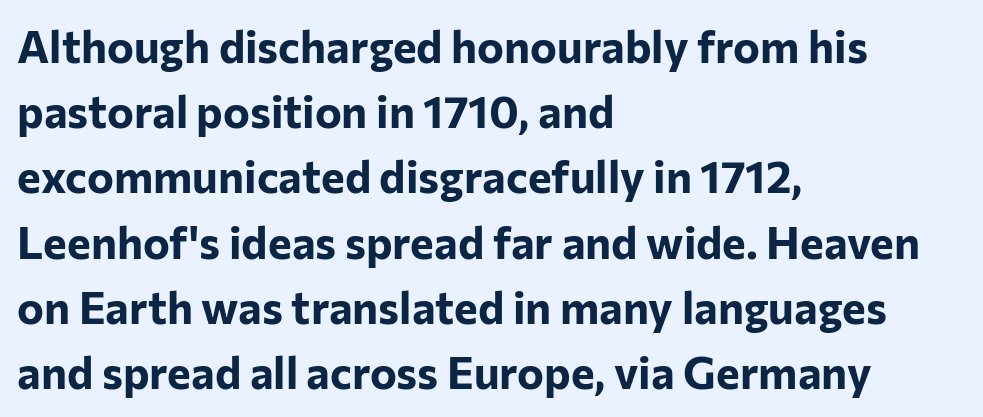
Q: Is the text bold? A: Yes.
Q: Is the text italic (slanted)? A: No, it is upright.
Q: Is the typeface a serif or a sans-serif typeface? A: Sans-serif.
Q: Is the text underlined? A: No.
Q: How is the paragraph aligned? A: Left-aligned.
Q: Is the spacing between letters normal or unusually wide? A: Normal.
Q: Is the spacing between lines tight, normal or loose? A: Normal.
Q: Width (condensed, normal, or wide)? A: Normal.
Q: Stroke contrast? A: Low.
Q: x-height? A: Medium.
Q: Monospaced? A: No.
